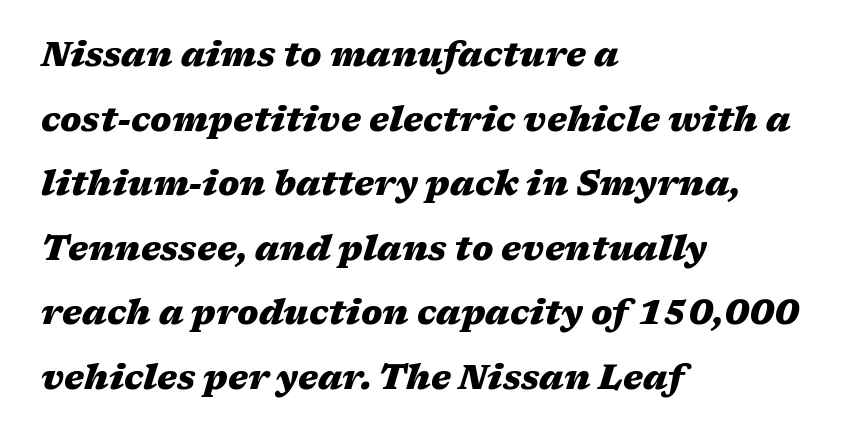
Q: Is the text bold? A: Yes.
Q: Is the text italic (slanted)? A: Yes, it leans right by about 17 degrees.
Q: Is the text underlined? A: No.
Q: How is the paragraph aligned? A: Left-aligned.
Q: Is the spacing between letters normal or unusually wide? A: Normal.
Q: Is the spacing between lines tight, normal or loose? A: Loose.
Q: Width (condensed, normal, or wide)? A: Wide.
Q: Stroke contrast? A: Medium.
Q: x-height? A: Medium.
Q: Monospaced? A: No.
